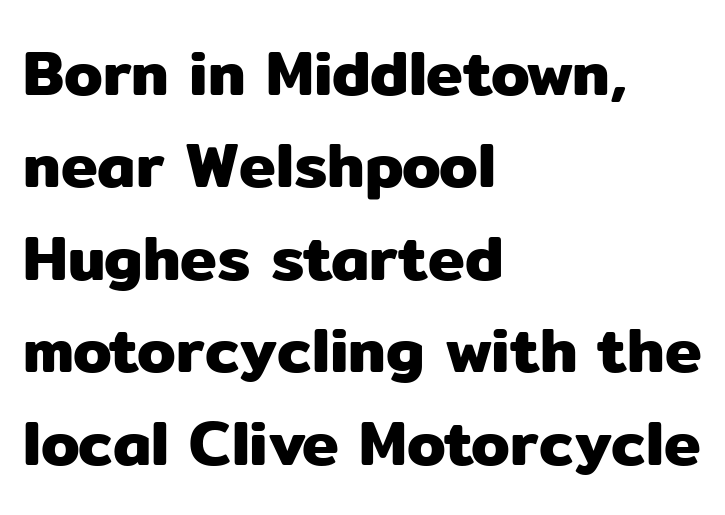
{"serif": "no", "italic": "no", "width": "normal", "stroke_contrast": "low", "x_height": "medium", "monospaced": "no", "underline": "no", "align": "left", "line_spacing": "normal", "line_spacing_ratio": 1.49, "letter_spacing": "normal", "letter_spacing_em": 0.0, "glyph_px": 62}
